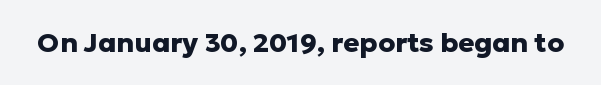
What stands out about the letter spacing? Nothing — it is the standard amount. No italicization has been applied; the sample stays upright. The gap between lines stays unmarked. Thick stems and heavy bowls — unmistakably bold.
